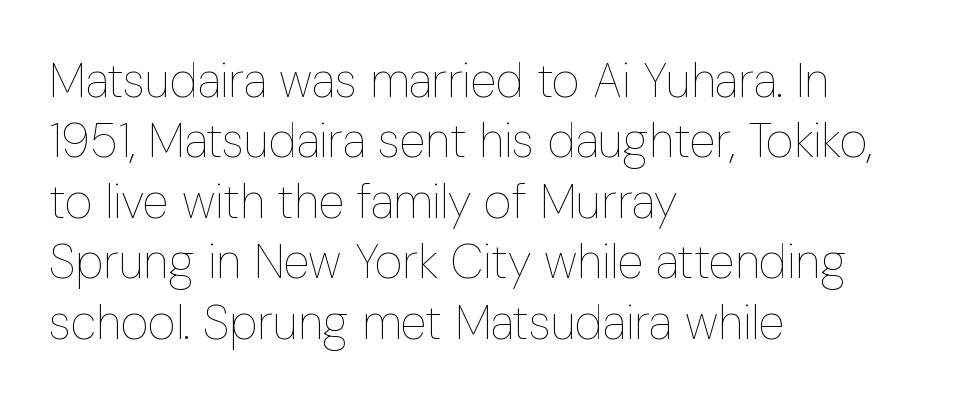
Q: Is the text bold? A: No.
Q: Is the text italic (slanted)? A: No, it is upright.
Q: Is the text underlined? A: No.
Q: How is the paragraph aligned? A: Left-aligned.
Q: Is the spacing between letters normal or unusually wide? A: Normal.
Q: Is the spacing between lines tight, normal or loose? A: Normal.
Q: Width (condensed, normal, or wide)? A: Condensed.
Q: Stroke contrast? A: Low.
Q: x-height? A: Medium.
Q: Monospaced? A: No.
